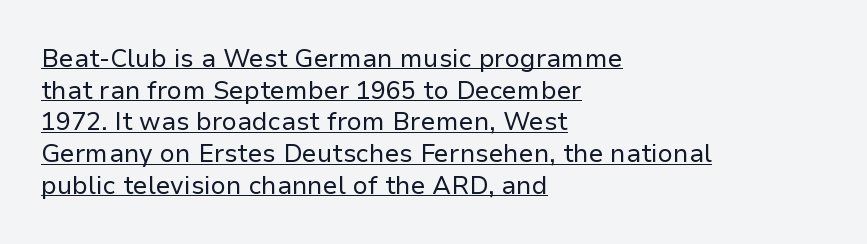
Q: Is the text bold? A: No.
Q: Is the text italic (slanted)? A: No, it is upright.
Q: Is the text underlined? A: Yes.
Q: How is the paragraph aligned? A: Left-aligned.
Q: Is the spacing between letters normal or unusually wide? A: Normal.
Q: Is the spacing between lines tight, normal or loose? A: Normal.
